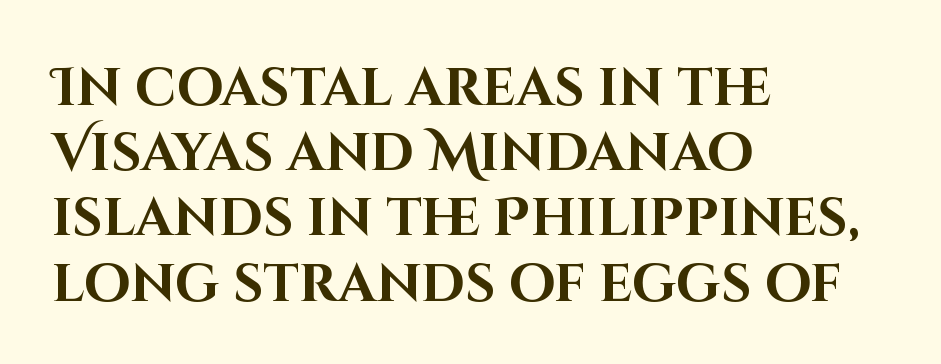
{"serif": "no", "italic": "no", "bold": "yes", "weight": "bold", "width": "normal", "stroke_contrast": "high", "x_height": "large", "monospaced": "no", "underline": "no", "align": "left", "line_spacing_ratio": 1.23, "letter_spacing": "normal", "letter_spacing_em": 0.0, "glyph_px": 53}
